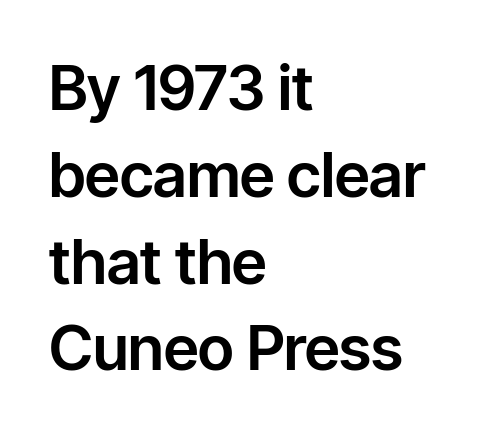
{"serif": "no", "italic": "no", "width": "normal", "stroke_contrast": "low", "x_height": "medium", "monospaced": "no", "underline": "no", "align": "left", "line_spacing": "normal", "line_spacing_ratio": 1.4, "letter_spacing": "normal", "letter_spacing_em": 0.0, "glyph_px": 62}
